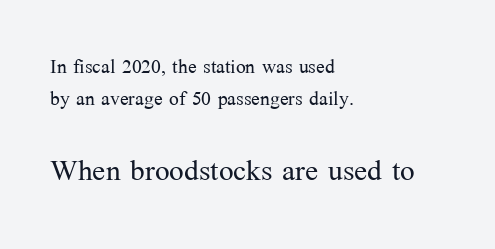
{"serif": "yes", "italic": "no", "bold": "no", "weight": "light", "width": "normal", "stroke_contrast": "medium", "x_height": "medium", "monospaced": "no", "underline": "no", "align": "left", "line_spacing_ratio": 1.24, "letter_spacing": "normal", "letter_spacing_em": 0.0, "larger_block": "second", "size_ratio": 1.5, "glyph_px": 39}
